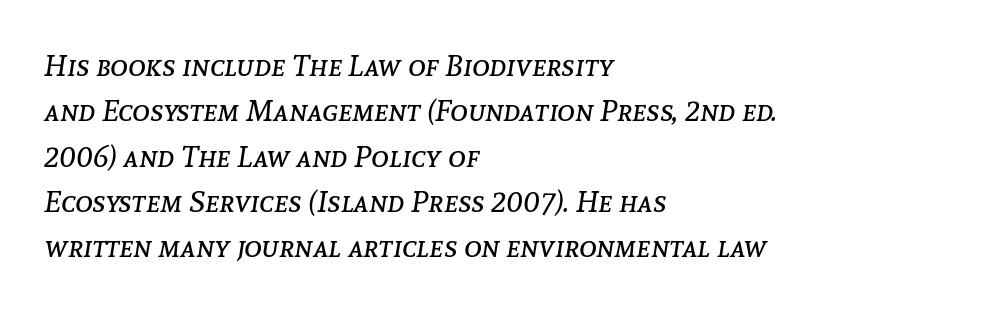
The image shows 30 px regular-weight type, italic (leaning right); set left-aligned, normal line spacing (1.51x), normal letter spacing, not underlined; low stroke contrast and a medium x-height.
